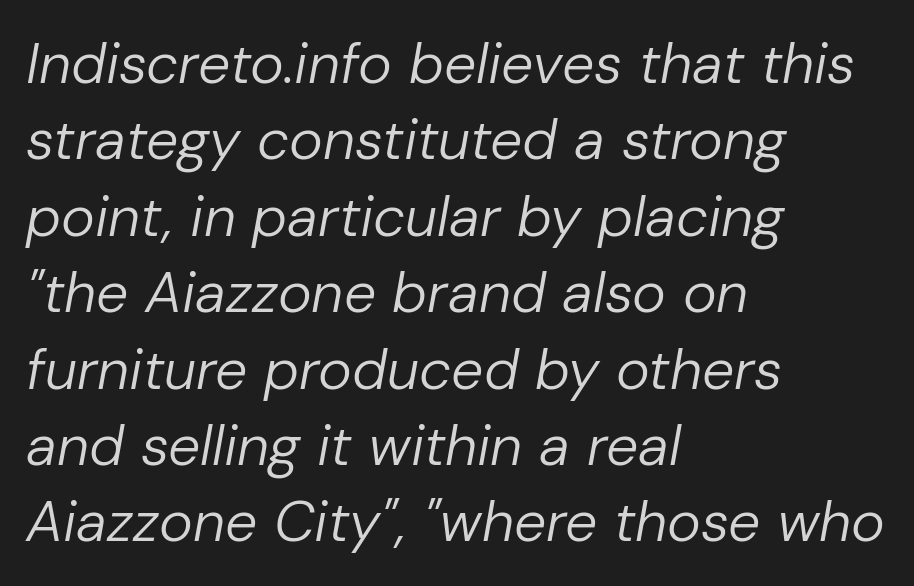
{"italic": "yes", "lean": "right", "slant_degrees": 10, "bold": "no", "weight": "regular", "width": "normal", "stroke_contrast": "low", "x_height": "medium", "monospaced": "no", "underline": "no", "align": "left", "line_spacing": "normal", "line_spacing_ratio": 1.34, "letter_spacing": "normal", "letter_spacing_em": 0.0, "glyph_px": 57}
